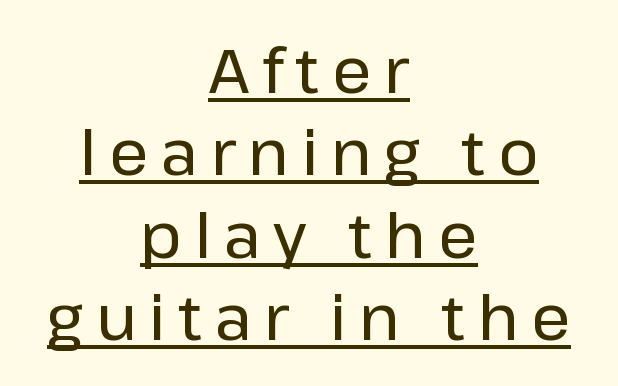
Visually the block forms a symmetrical silhouette, jagged on both flanks. Vertical strokes here are truly vertical. Looks like regular typesetting: each glyph gets only the width it needs. What kind of face is this? One without serifs — a sans. Is there an underline? Yes — a line sits under the letters. These lines sit exactly where default settings would place them.
